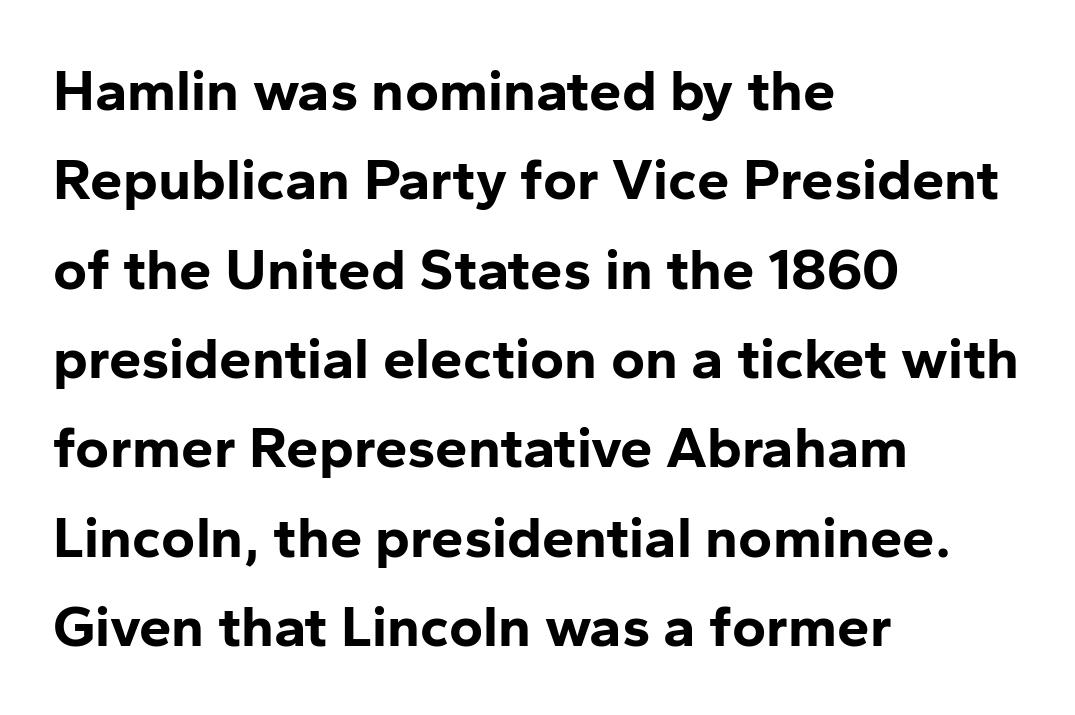
Each new line begins a customary step beneath the previous one. Compared with a centered layout, this one pins lines to the left instead. The sample has been set heavy, in full bold. Look at the tracking — it's just the regular setting, nothing added. A roman cut, with each character standing at attention. This sample has the flowing, uneven cadence of proportional lettering.
